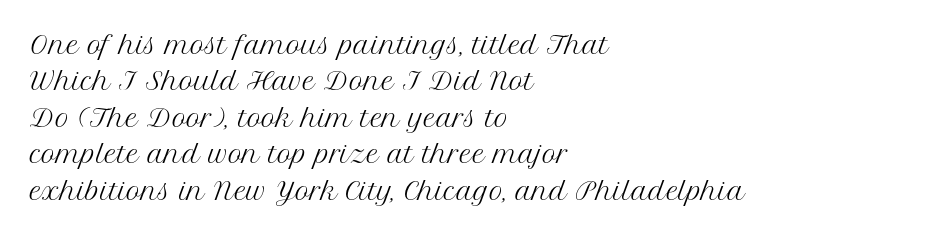
{"bold": "no", "underline": "no", "align": "left", "line_spacing": "normal", "line_spacing_ratio": 1.52, "letter_spacing": "normal", "letter_spacing_em": 0.0, "glyph_px": 24}
